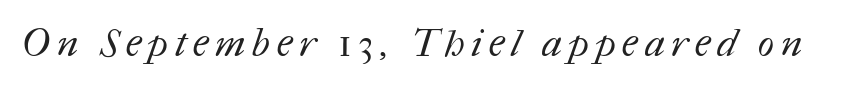
Q: Is the text bold? A: No.
Q: Is the text underlined? A: No.
Q: Width (condensed, normal, or wide)? A: Normal.
Q: Stroke contrast? A: Medium.
Q: x-height? A: Medium.
Q: Monospaced? A: No.
